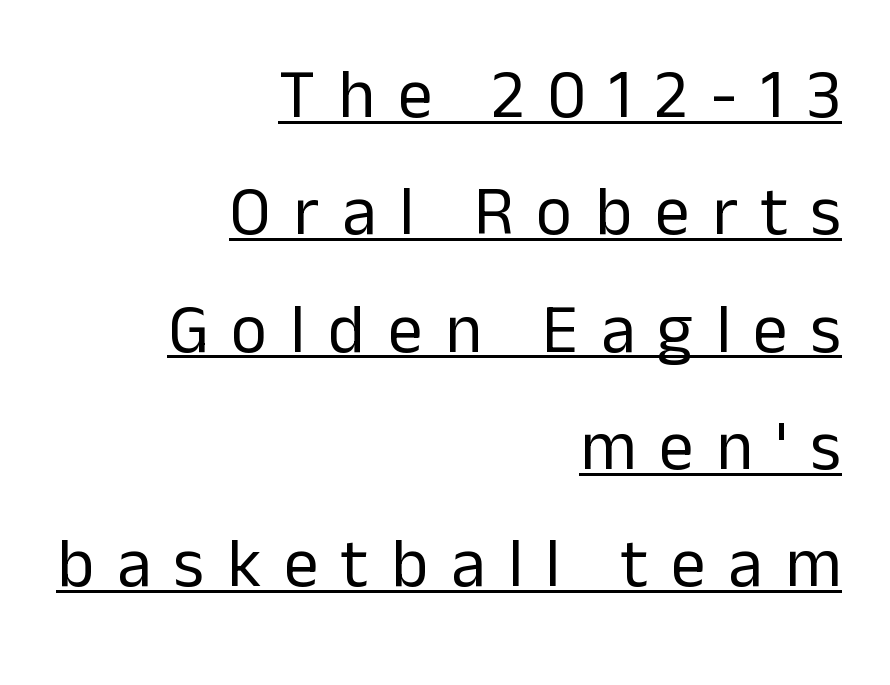
{"serif": "no", "italic": "no", "bold": "no", "weight": "regular", "width": "normal", "stroke_contrast": "low", "x_height": "medium", "monospaced": "no", "underline": "yes", "align": "right", "line_spacing": "normal", "line_spacing_ratio": 1.7, "letter_spacing": "wide", "letter_spacing_em": 0.33, "glyph_px": 69}
